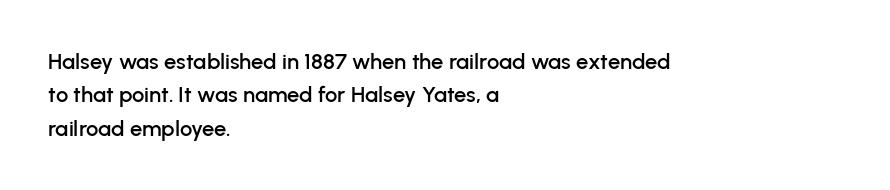
Regarding leading, the lines here are spaced in the standard way. The typography opts for an upright posture over an oblique one. Caption: multi-line text, flush left, ragged right. Nothing unusual about the tracking: characters are spaced as the font intends.
